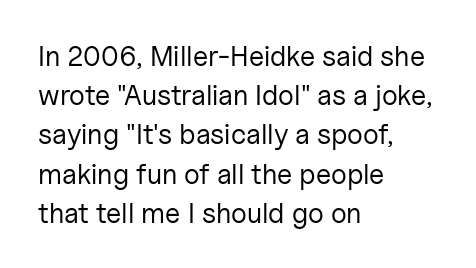
Vertically, the passage feels balanced, rows spaced as you'd expect. You can tell it's not italic because the verticals are truly vertical. This is sans-serif lettering, the kind often seen on screens and signage. Descenders are the only things crossing below the line.
